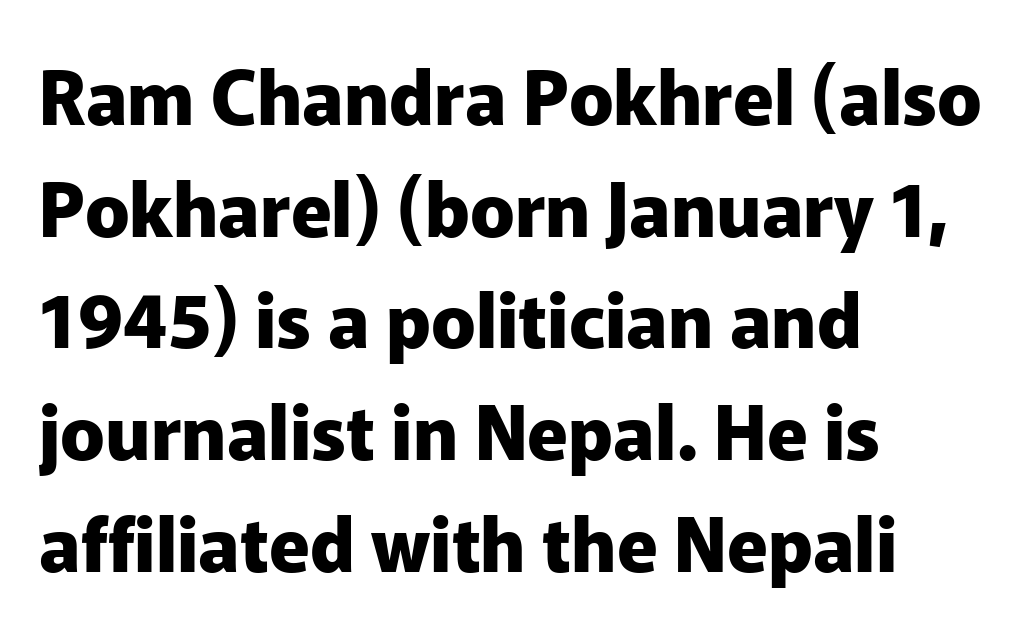
Q: Is the text bold? A: Yes.
Q: Is the text italic (slanted)? A: No, it is upright.
Q: Is the typeface a serif or a sans-serif typeface? A: Sans-serif.
Q: Is the text underlined? A: No.
Q: How is the paragraph aligned? A: Left-aligned.
Q: Is the spacing between letters normal or unusually wide? A: Normal.
Q: Is the spacing between lines tight, normal or loose? A: Normal.
Q: Width (condensed, normal, or wide)? A: Normal.
Q: Stroke contrast? A: Low.
Q: x-height? A: Medium.
Q: Monospaced? A: No.
